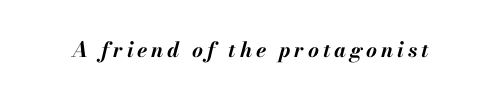
The image shows 21 px bold type, italic (leaning right); set not underlined.
